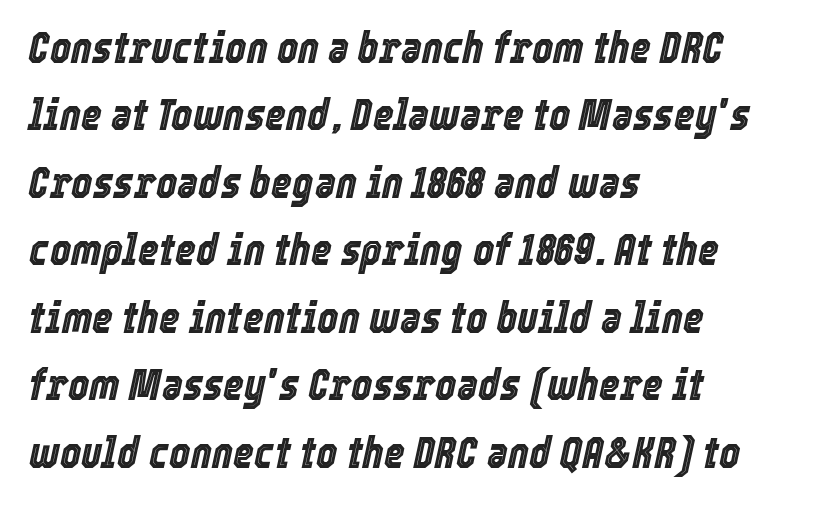
Q: Is the text italic (slanted)? A: Yes, it leans right by about 12 degrees.
Q: Is the text underlined? A: No.
Q: How is the paragraph aligned? A: Left-aligned.
Q: Is the spacing between letters normal or unusually wide? A: Normal.
Q: Is the spacing between lines tight, normal or loose? A: Normal.
Q: Width (condensed, normal, or wide)? A: Condensed.
Q: x-height? A: Medium.
Q: Monospaced? A: No.
